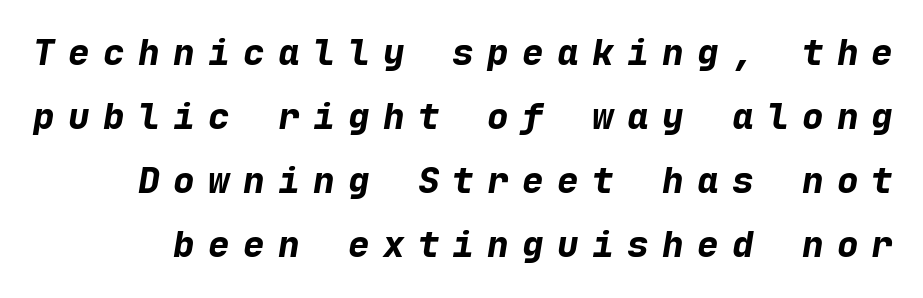
Q: Is the text bold? A: Yes.
Q: Is the text italic (slanted)? A: Yes, it leans right by about 9 degrees.
Q: Is the text underlined? A: No.
Q: Is the spacing between letters normal or unusually wide? A: Unusually wide.
Q: Width (condensed, normal, or wide)? A: Normal.
Q: Stroke contrast? A: Low.
Q: x-height? A: Medium.
Q: Monospaced? A: Yes.
